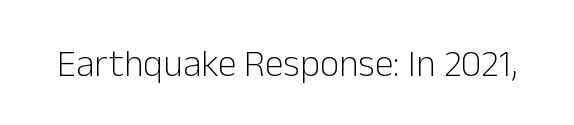
{"serif": "no", "italic": "no", "bold": "no", "weight": "light", "width": "normal", "stroke_contrast": "low", "x_height": "medium", "monospaced": "no", "underline": "no", "letter_spacing": "normal", "letter_spacing_em": 0.0, "glyph_px": 38}
